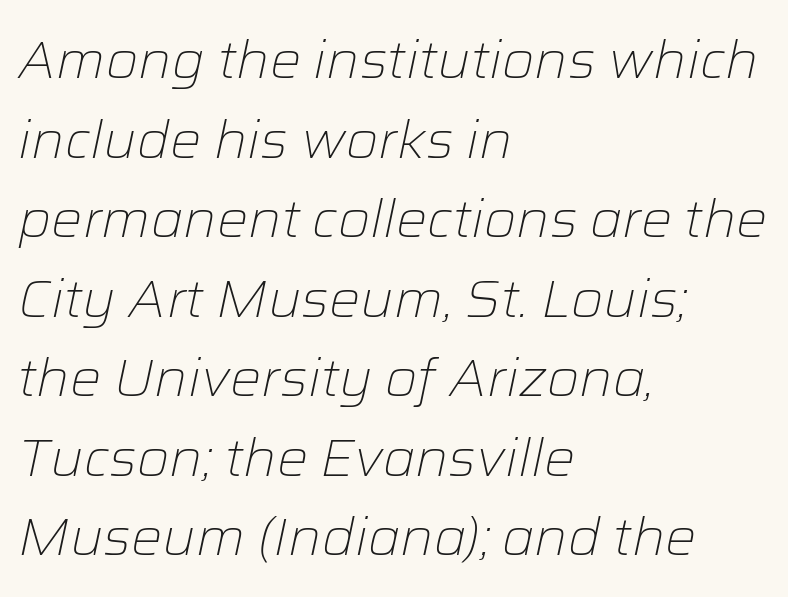
The image shows 52 px light type, italic (leaning right); set left-aligned, normal line spacing (1.53x), normal letter spacing, not underlined; low stroke contrast and a medium x-height.
